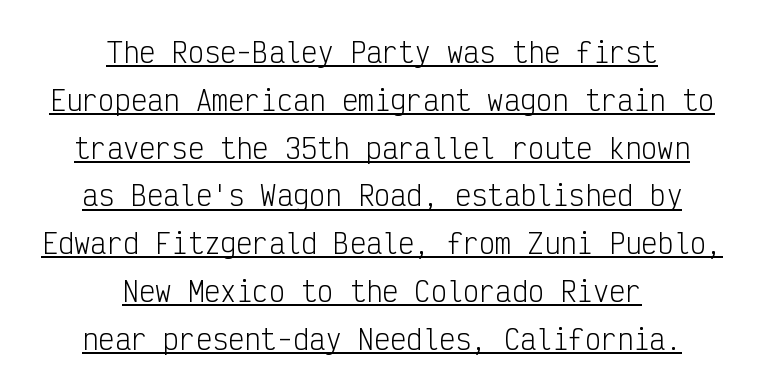
{"italic": "no", "bold": "no", "underline": "yes", "align": "center", "line_spacing_ratio": 1.77, "letter_spacing": "normal", "letter_spacing_em": 0.0, "glyph_px": 27}
